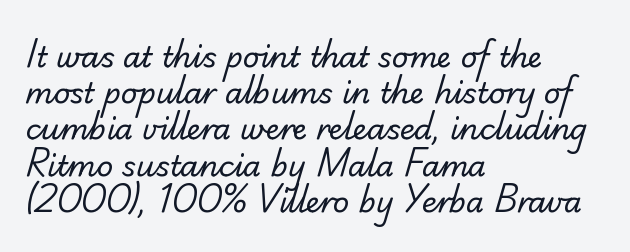
Q: Is the text bold? A: No.
Q: Is the typeface a serif or a sans-serif typeface? A: Sans-serif.
Q: Is the text underlined? A: No.
Q: How is the paragraph aligned? A: Left-aligned.
Q: Is the spacing between letters normal or unusually wide? A: Normal.
Q: Is the spacing between lines tight, normal or loose? A: Normal.
Q: Width (condensed, normal, or wide)? A: Normal.
Q: Stroke contrast? A: Low.
Q: x-height? A: Small.
Q: Monospaced? A: No.
